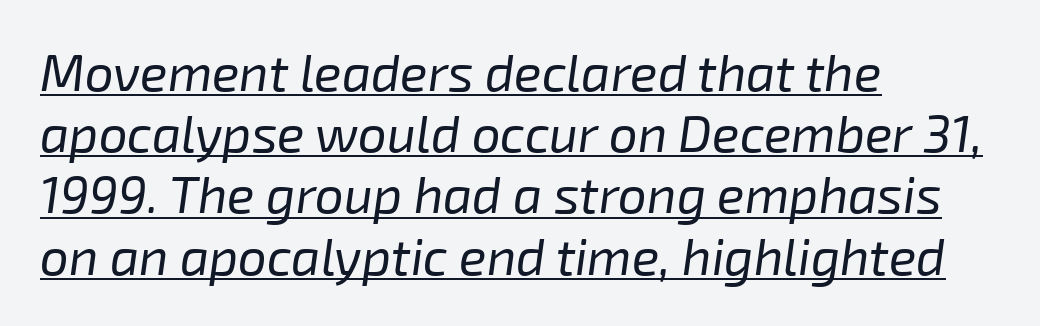
The font's italic variant was chosen for this text. These lines keep a tight, regular rhythm from letter to letter. The lettering is marked with a stroke running underneath it. Varying glyph widths throughout — classic text-font behaviour.
